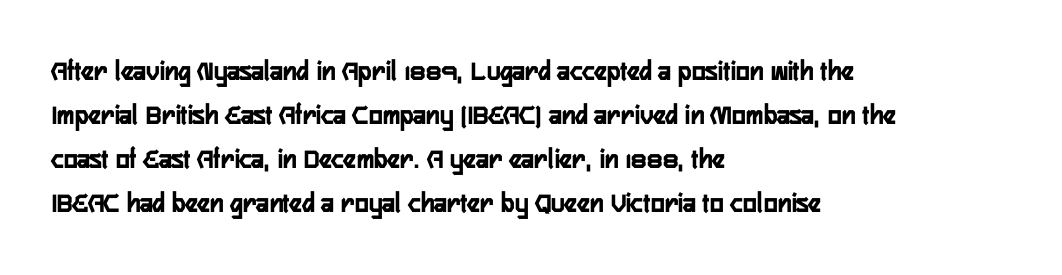
Q: Is the text bold? A: Yes.
Q: Is the text italic (slanted)? A: No, it is upright.
Q: Is the typeface a serif or a sans-serif typeface? A: Sans-serif.
Q: Is the text underlined? A: No.
Q: How is the paragraph aligned? A: Left-aligned.
Q: Is the spacing between letters normal or unusually wide? A: Normal.
Q: Is the spacing between lines tight, normal or loose? A: Normal.
Q: Width (condensed, normal, or wide)? A: Condensed.
Q: Stroke contrast? A: Low.
Q: x-height? A: Medium.
Q: Monospaced? A: No.
